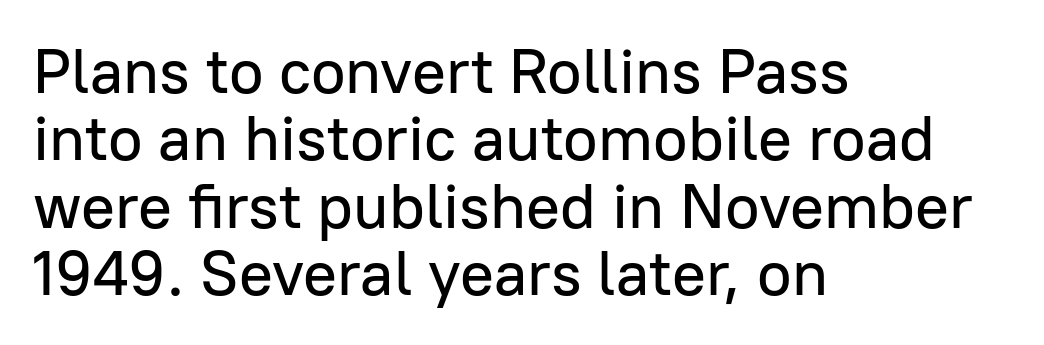
{"serif": "no", "italic": "no", "width": "normal", "stroke_contrast": "low", "x_height": "medium", "monospaced": "no", "underline": "no", "align": "left", "line_spacing": "tight", "line_spacing_ratio": 1.07, "letter_spacing": "normal", "letter_spacing_em": 0.0, "glyph_px": 63}
